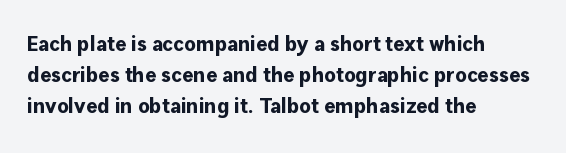
The image shows 21 px bold type, upright; set left-aligned, normal line spacing (1.47x), normal letter spacing, not underlined.
